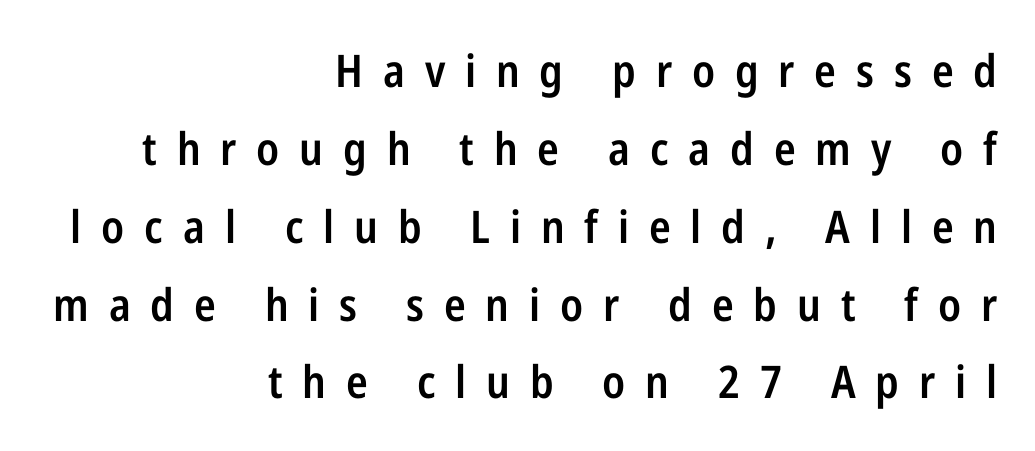
The image shows 45 px semibold, condensed sans-serif type, upright; set right-aligned, line spacing 1.73x, unusually wide letter spacing (+0.44 em), not underlined; low stroke contrast and a medium x-height.
